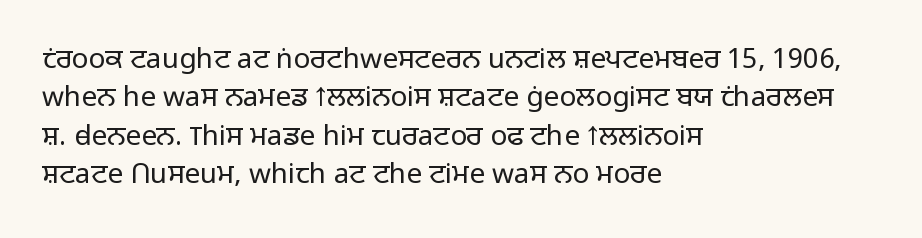
Q: Is the text bold? A: No.
Q: Is the text italic (slanted)? A: No, it is upright.
Q: Is the typeface a serif or a sans-serif typeface? A: Sans-serif.
Q: Is the text underlined? A: No.
Q: How is the paragraph aligned? A: Left-aligned.
Q: Is the spacing between letters normal or unusually wide? A: Normal.
Q: Is the spacing between lines tight, normal or loose? A: Normal.
Q: Width (condensed, normal, or wide)? A: Normal.
Q: Stroke contrast? A: Low.
Q: x-height? A: Medium.
Q: Monospaced? A: No.
